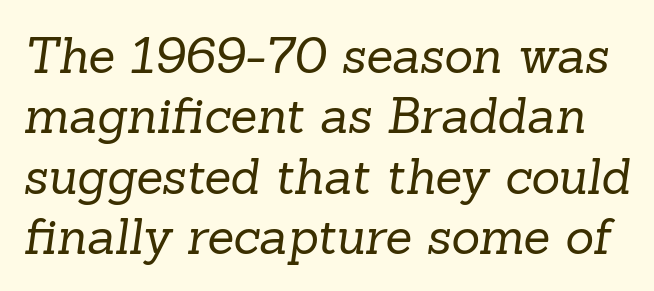
{"serif": "yes", "bold": "no", "weight": "regular", "width": "normal", "stroke_contrast": "low", "x_height": "medium", "monospaced": "no", "underline": "no", "line_spacing_ratio": 1.23, "letter_spacing": "normal", "letter_spacing_em": 0.0, "glyph_px": 49}
